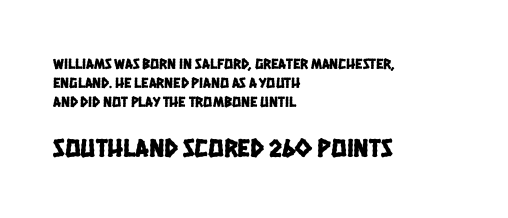
If you squint, the bottom block still reads clearly — it's the larger of the two. Standard letterfit; no display-style spreading of the glyphs. The line-height multiplier appears to be the usual default. Line beginnings align vertically; line endings do not. Glance below the letters and you will spot only blank space.
